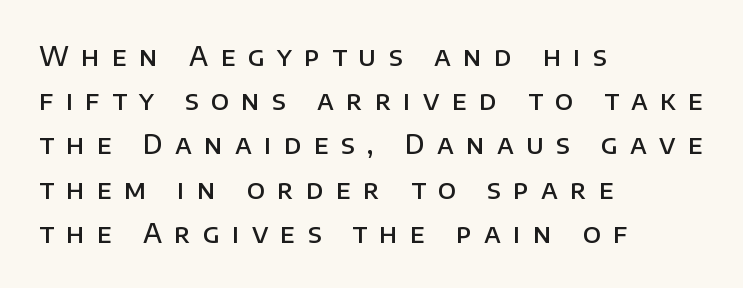
The image shows 26 px text type, upright; set left-aligned, normal line spacing (1.7x), unusually wide letter spacing (+0.47 em), not underlined.
